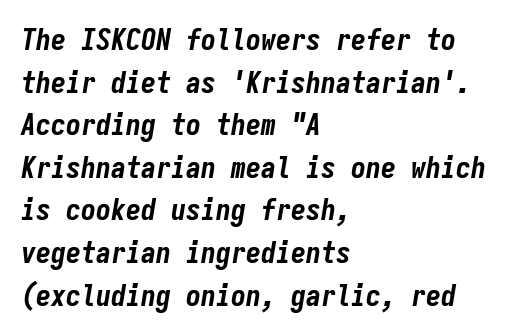
{"italic": "yes", "lean": "right", "slant_degrees": 9, "bold": "yes", "weight": "bold", "width": "condensed", "stroke_contrast": "low", "x_height": "medium", "monospaced": "yes", "underline": "no", "align": "left", "line_spacing": "normal", "line_spacing_ratio": 1.42, "letter_spacing": "normal", "letter_spacing_em": 0.0, "glyph_px": 30}
